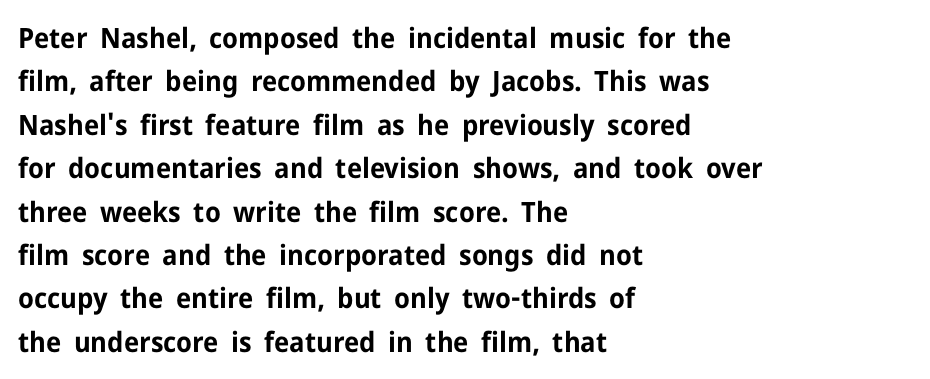
This sample uses plain, unmodified letter spacing. Pretty heavy lettering here — definitely bold. Descenders are the only things crossing below the line. I'd call this a sans setting — the letters go barefoot. Characters remain perfectly vertical along every line. Horizontally, the lines are justified to the leading edge only.
